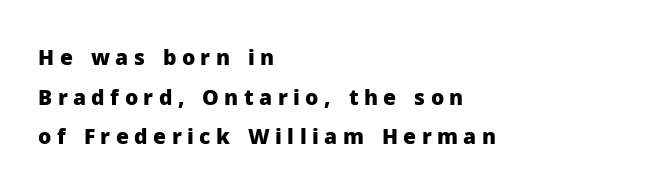
Q: Is the text bold? A: Yes.
Q: Is the text italic (slanted)? A: No, it is upright.
Q: Is the text underlined? A: No.
Q: How is the paragraph aligned? A: Left-aligned.
Q: Is the spacing between letters normal or unusually wide? A: Unusually wide.
